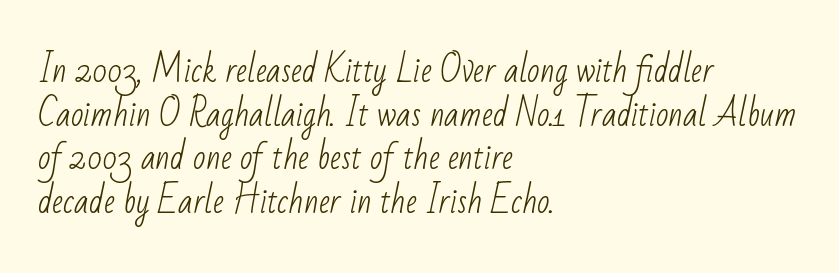
Q: Is the text bold? A: No.
Q: Is the typeface a serif or a sans-serif typeface? A: Sans-serif.
Q: Is the text underlined? A: No.
Q: How is the paragraph aligned? A: Left-aligned.
Q: Is the spacing between letters normal or unusually wide? A: Normal.
Q: Is the spacing between lines tight, normal or loose? A: Normal.
Q: Width (condensed, normal, or wide)? A: Condensed.
Q: Stroke contrast? A: Low.
Q: x-height? A: Small.
Q: Monospaced? A: No.
